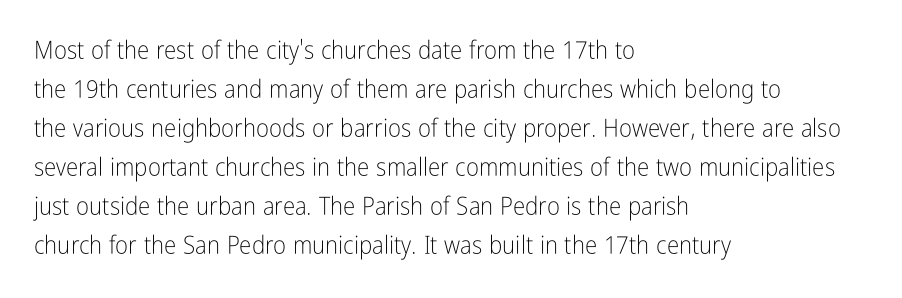
The space between consecutive lines is moderate. In terms of letterspacing, this is plain default setting. This rendering features lettering with no underline. Is the stroke heavy? The answer is a plain regular-or-lighter.
